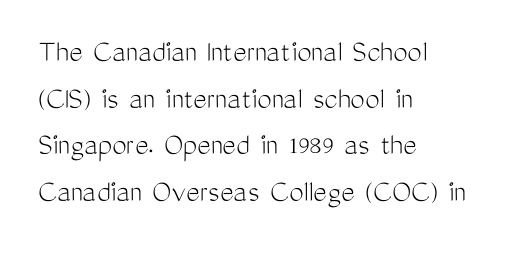
Q: Is the text bold? A: No.
Q: Is the text italic (slanted)? A: No, it is upright.
Q: Is the typeface a serif or a sans-serif typeface? A: Sans-serif.
Q: Is the text underlined? A: No.
Q: How is the paragraph aligned? A: Left-aligned.
Q: Is the spacing between letters normal or unusually wide? A: Normal.
Q: Is the spacing between lines tight, normal or loose? A: Normal.
Q: Width (condensed, normal, or wide)? A: Condensed.
Q: Stroke contrast? A: Medium.
Q: x-height? A: Medium.
Q: Monospaced? A: No.
